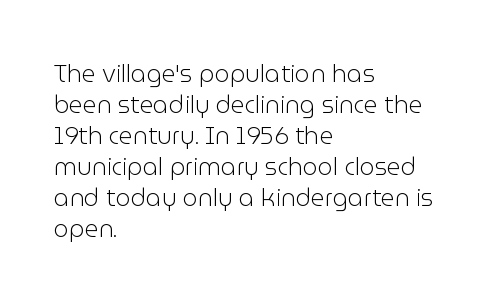
The image shows 24 px text type, upright; set left-aligned, normal line spacing (1.29x), normal letter spacing, not underlined.
